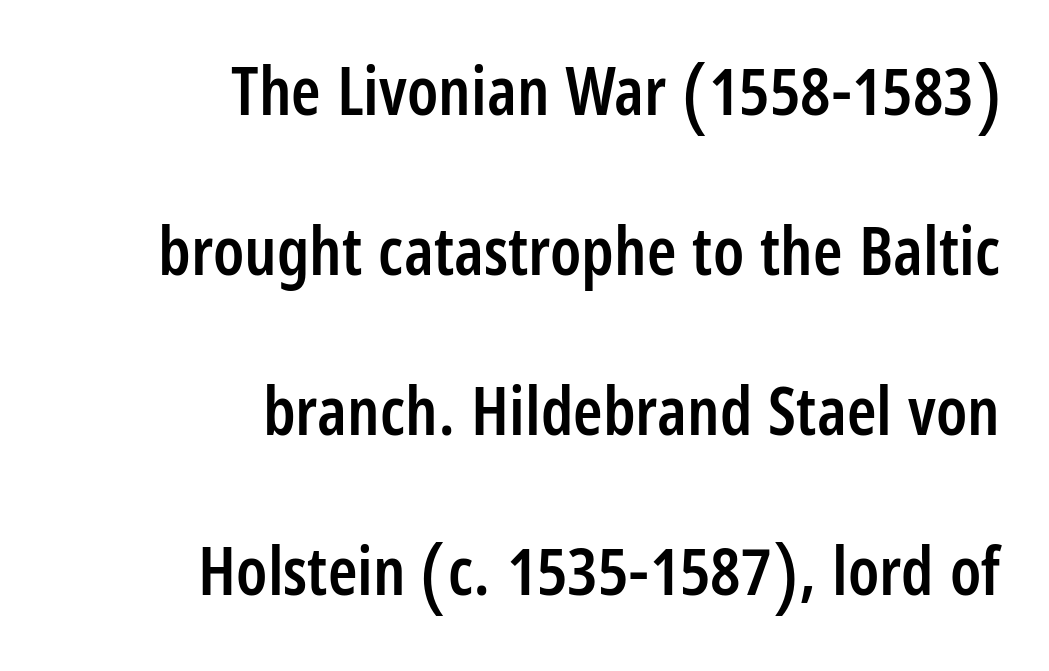
If you drew a ruler down the right edge, every line would touch it. The lines are spread far apart with generous leading. Letters rest on an invisible, unmarked baseline. The characters look somewhat weighty, a semibold short of true bold.
